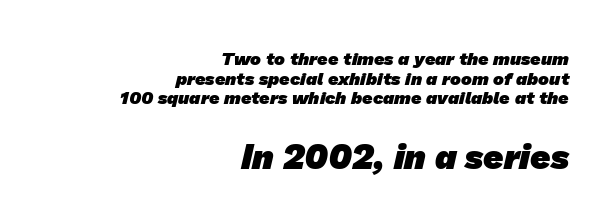
{"serif": "no", "bold": "yes", "weight": "heavy", "width": "normal", "stroke_contrast": "low", "x_height": "medium", "monospaced": "no", "underline": "no", "align": "right", "line_spacing": "tight", "line_spacing_ratio": 1.09, "letter_spacing": "normal", "letter_spacing_em": 0.0, "larger_block": "second", "size_ratio": 1.94, "glyph_px": 35}
